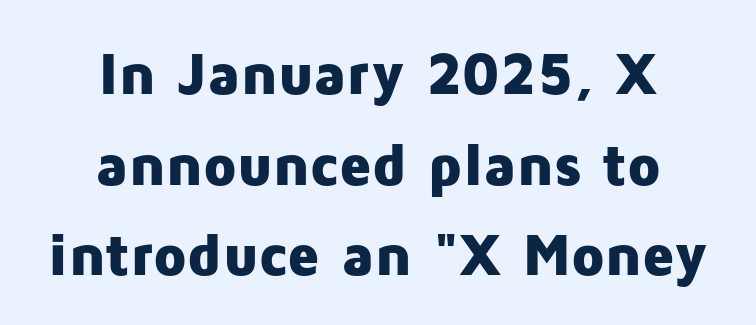
Here the designer chose a conventional face with non-uniform glyph widths. Every letter is thick-stroked: bold, no question. Tracking here is standard; glyphs follow each other at the usual distance. Words float on clear page, feet unadorned.
